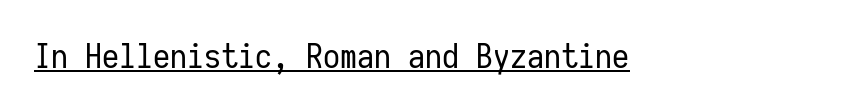
{"serif": "no", "italic": "no", "bold": "no", "weight": "regular", "width": "condensed", "stroke_contrast": "low", "x_height": "medium", "monospaced": "yes", "underline": "yes", "letter_spacing": "normal", "letter_spacing_em": 0.0, "glyph_px": 34}
